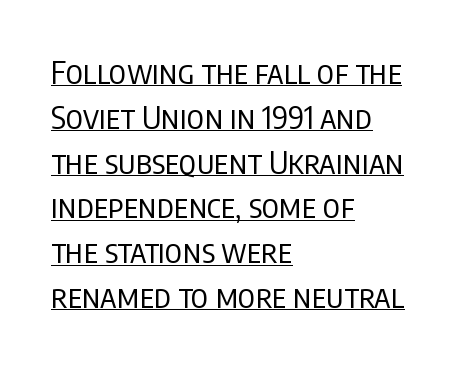
To sum up the face: it is a sans, with no serifs. Each letter keeps its own natural width here, so spacing adapts to shape. These glyphs show unthickened strokes, regular width or finer. Style check: upright. The specimen includes a rule beneath the text block's lines. In CSS terms this would be text-align: left.
